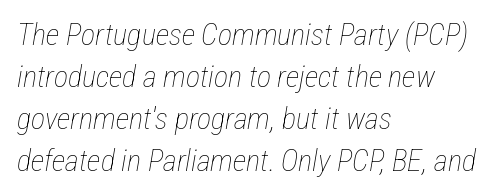
The image shows 30 px thin, condensed type, italic (leaning right); set left-aligned, normal line spacing (1.4x), normal letter spacing, not underlined; low stroke contrast and a medium x-height.
